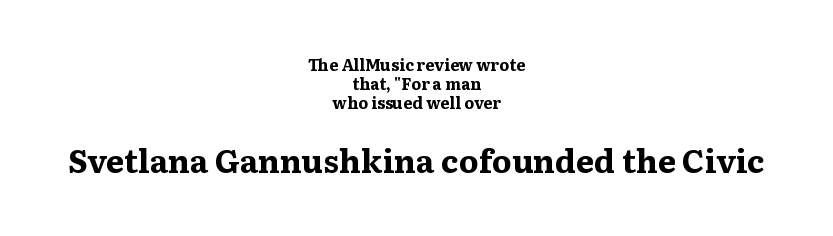
The typesetting leans heavy: a genuine bold. Every row of glyphs is offset so its center matches the block's center. In terms of letterform style, serifs are clearly present. Scale increases going downward across the two blocks. Does extra space separate the letters? No, they use regular spacing. The string is rendered with underlining switched off.
